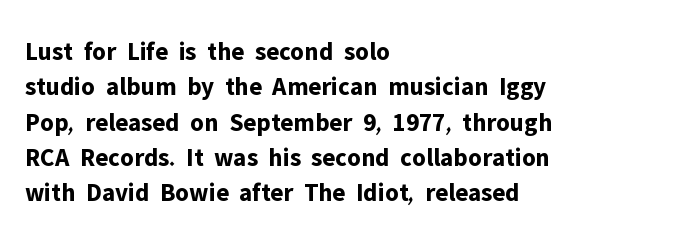
Q: Is the text bold? A: Yes.
Q: Is the text italic (slanted)? A: No, it is upright.
Q: Is the text underlined? A: No.
Q: How is the paragraph aligned? A: Left-aligned.
Q: Is the spacing between letters normal or unusually wide? A: Normal.
Q: Is the spacing between lines tight, normal or loose? A: Normal.
